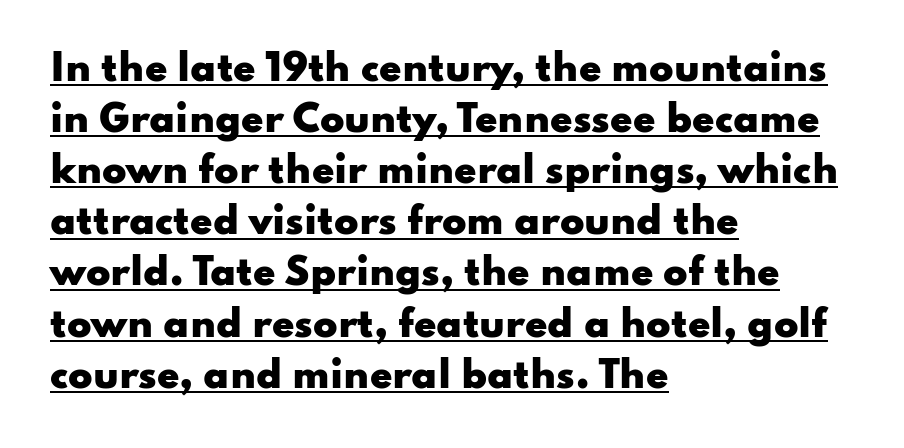
The image shows 36 px heavy, wide sans-serif type, upright; set left-aligned, normal line spacing (1.42x), normal letter spacing, underlined; low stroke contrast and a small x-height.
